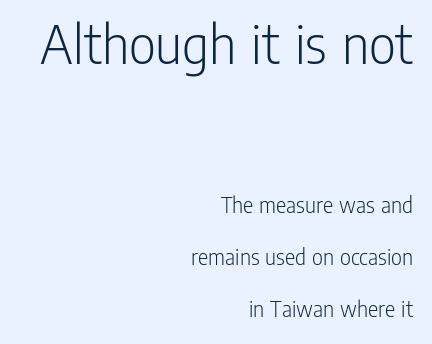
{"serif": "no", "italic": "no", "bold": "no", "weight": "light", "width": "condensed", "stroke_contrast": "low", "x_height": "medium", "monospaced": "no", "underline": "no", "align": "right", "line_spacing": "loose", "line_spacing_ratio": 2.18, "letter_spacing": "normal", "letter_spacing_em": 0.0, "larger_block": "first", "size_ratio": 2.46, "glyph_px": 59}
